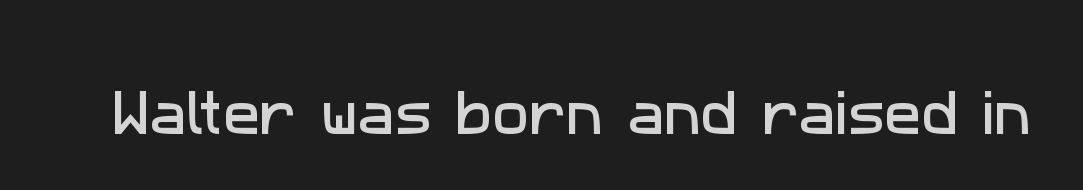
{"serif": "no", "width": "normal", "stroke_contrast": "low", "x_height": "medium", "monospaced": "no", "underline": "no", "letter_spacing": "normal", "letter_spacing_em": 0.0, "glyph_px": 49}
